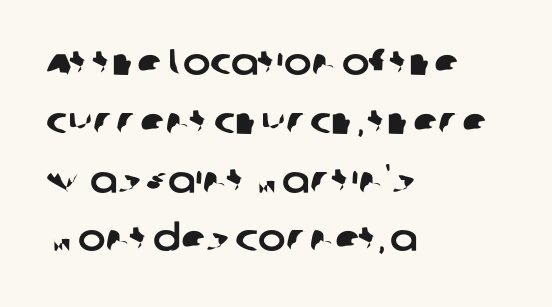
Q: Is the typeface a serif or a sans-serif typeface? A: Sans-serif.
Q: Is the text underlined? A: No.
Q: How is the paragraph aligned? A: Left-aligned.
Q: Is the spacing between letters normal or unusually wide? A: Normal.
Q: Is the spacing between lines tight, normal or loose? A: Normal.
Q: Width (condensed, normal, or wide)? A: Normal.
Q: Stroke contrast? A: Low.
Q: x-height? A: Large.
Q: Monospaced? A: No.
